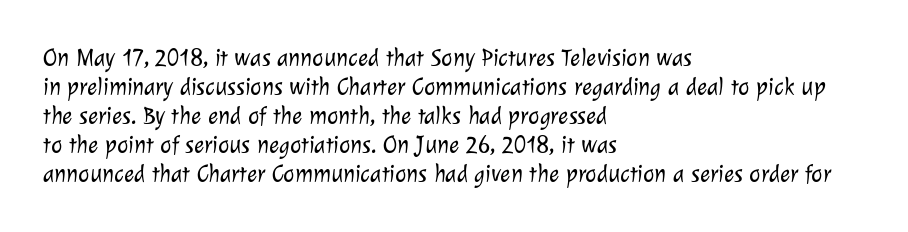
Q: Is the text bold? A: No.
Q: Is the text underlined? A: No.
Q: How is the paragraph aligned? A: Left-aligned.
Q: Is the spacing between letters normal or unusually wide? A: Normal.
